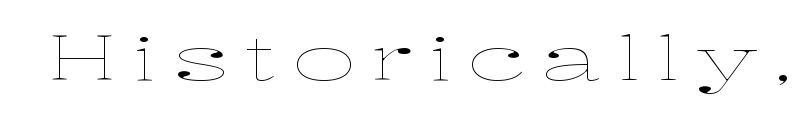
{"italic": "no", "bold": "no", "weight": "thin", "width": "wide", "stroke_contrast": "low", "x_height": "medium", "monospaced": "no", "underline": "no", "letter_spacing": "wide", "letter_spacing_em": 0.25, "glyph_px": 61}
